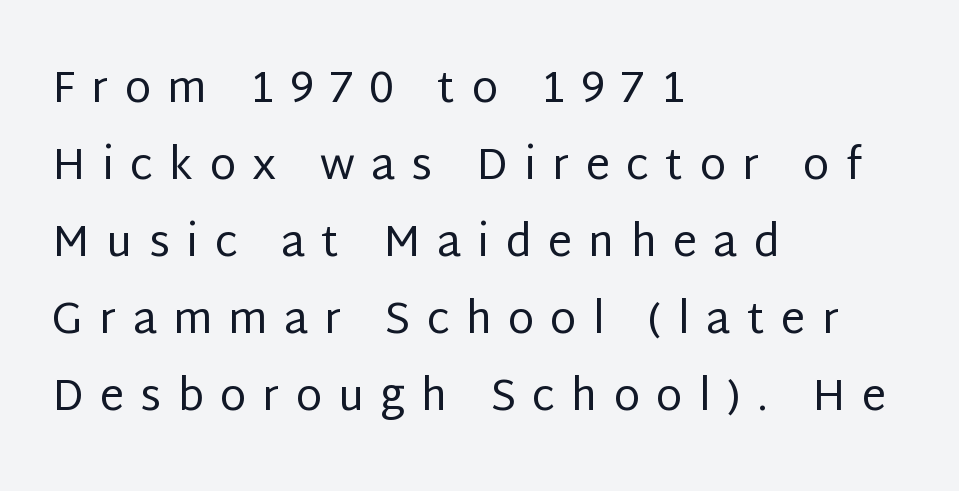
Every character sits straight up, as roman type does. These lines are composed in type without serifs. The string is rendered with underlining switched off. Glyph-to-glyph distance is far greater than everyday printed text. Character widths vary here, with narrow letters taking less room than wide ones. Reading down the block, your eye returns to a fixed left position each line.
